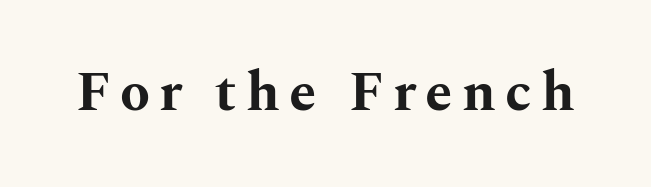
{"serif": "yes", "italic": "no", "bold": "yes", "weight": "bold", "width": "wide", "stroke_contrast": "medium", "x_height": "medium", "monospaced": "no", "underline": "no", "glyph_px": 55}
